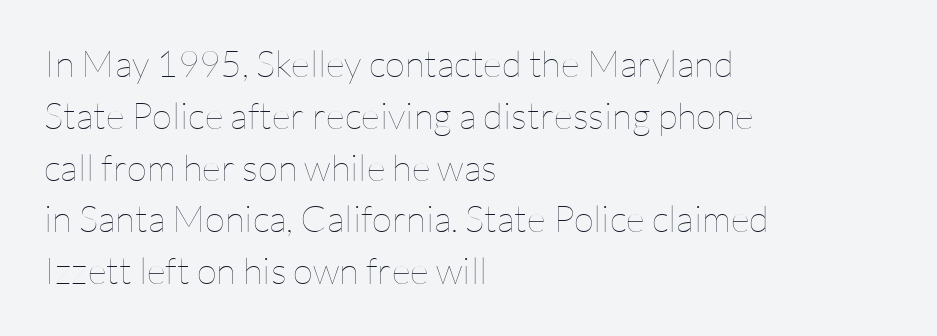
Q: Is the text bold? A: No.
Q: Is the text italic (slanted)? A: No, it is upright.
Q: Is the text underlined? A: No.
Q: How is the paragraph aligned? A: Left-aligned.
Q: Is the spacing between letters normal or unusually wide? A: Normal.
Q: Is the spacing between lines tight, normal or loose? A: Normal.
Q: Width (condensed, normal, or wide)? A: Normal.
Q: Stroke contrast? A: Low.
Q: x-height? A: Medium.
Q: Monospaced? A: No.
